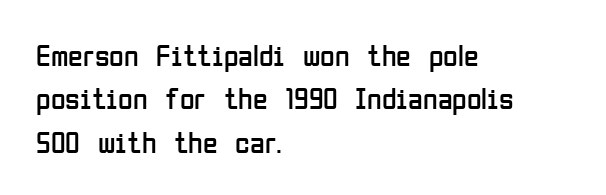
The image shows 30 px regular-weight, condensed sans-serif type, upright; set left-aligned, normal line spacing (1.45x), normal letter spacing, not underlined; low stroke contrast and a medium x-height.
